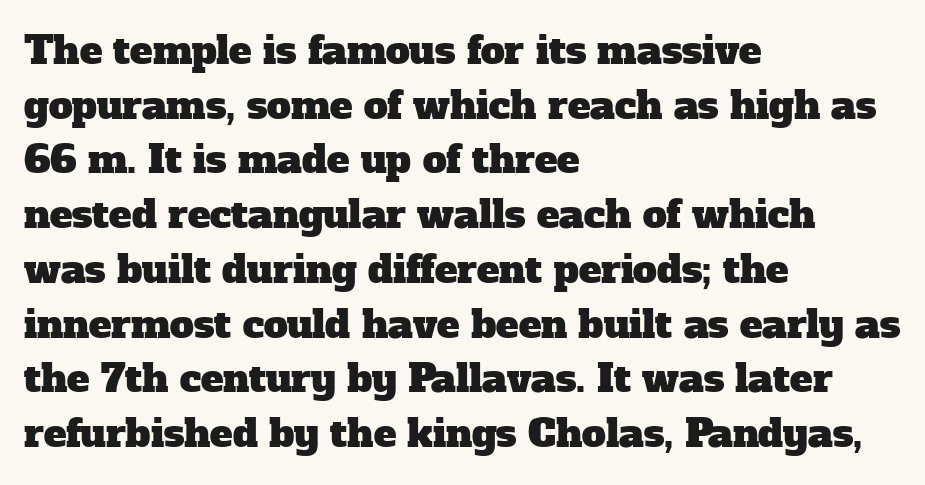
You can tell from the footed stems that serif type was used. The compositor pushed each line to the left boundary. Nobody drew a line under any word here. Caption: standard tracking, unaltered.
